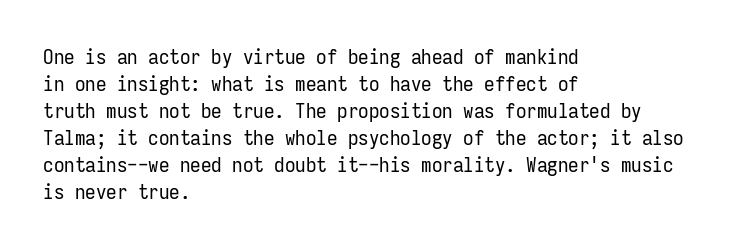
The image shows 21 px text type, upright; set left-aligned, normal line spacing (1.29x), normal letter spacing, not underlined.
